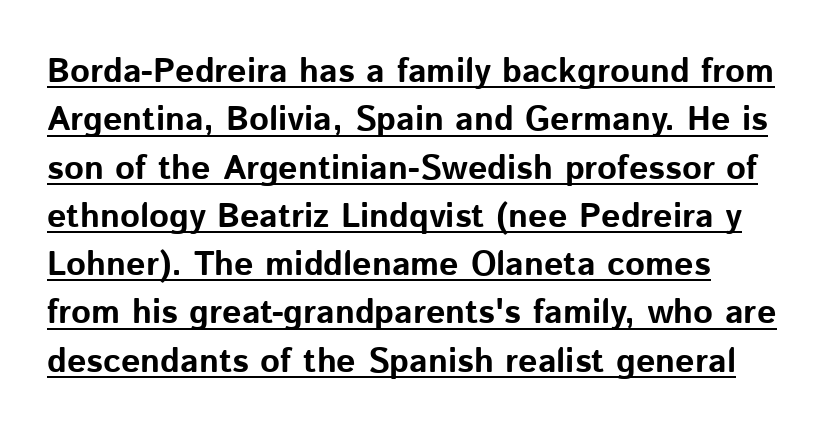
I'd call this a sans setting — the letters go barefoot. The font is running at its bold setting. Character widths vary here, with narrow letters taking less room than wide ones. Tracking here is standard; glyphs follow each other at the usual distance.
